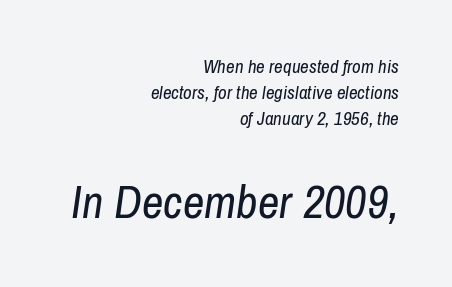
Q: Is the text bold? A: No.
Q: Is the text italic (slanted)? A: Yes, it leans right by about 8 degrees.
Q: Is the text underlined? A: No.
Q: How is the paragraph aligned? A: Right-aligned.
Q: Is the spacing between letters normal or unusually wide? A: Normal.
Q: Is the spacing between lines tight, normal or loose? A: Normal.
Q: Which block of text is set in a larger size, the first (top) or the second (bottom)? A: The second (bottom) one.
Q: Width (condensed, normal, or wide)? A: Condensed.
Q: Stroke contrast? A: Low.
Q: x-height? A: Medium.
Q: Monospaced? A: No.
